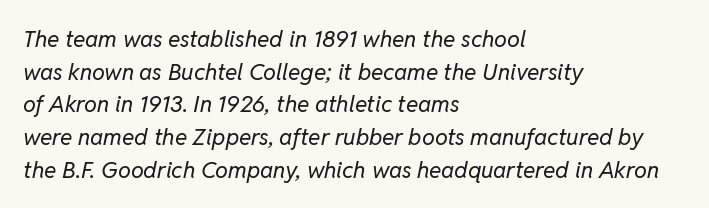
Q: Is the text bold? A: No.
Q: Is the text italic (slanted)? A: Yes, it leans right by about 11 degrees.
Q: Is the text underlined? A: No.
Q: How is the paragraph aligned? A: Left-aligned.
Q: Is the spacing between letters normal or unusually wide? A: Normal.
Q: Is the spacing between lines tight, normal or loose? A: Normal.
